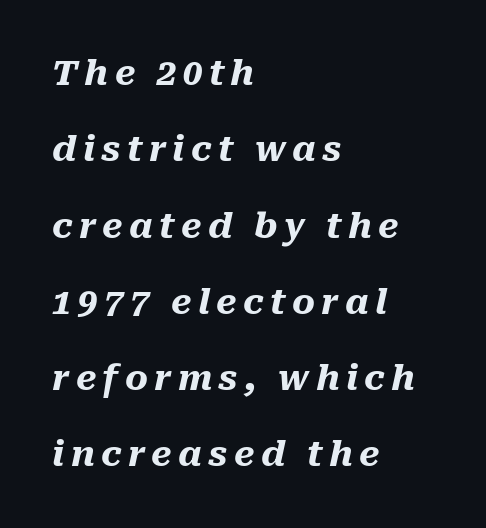
Q: Is the text bold? A: Yes.
Q: Is the text italic (slanted)? A: Yes, it leans right by about 10 degrees.
Q: Is the text underlined? A: No.
Q: How is the paragraph aligned? A: Left-aligned.
Q: Is the spacing between lines tight, normal or loose? A: Loose.
Q: Width (condensed, normal, or wide)? A: Normal.
Q: Stroke contrast? A: Medium.
Q: x-height? A: Medium.
Q: Monospaced? A: No.
